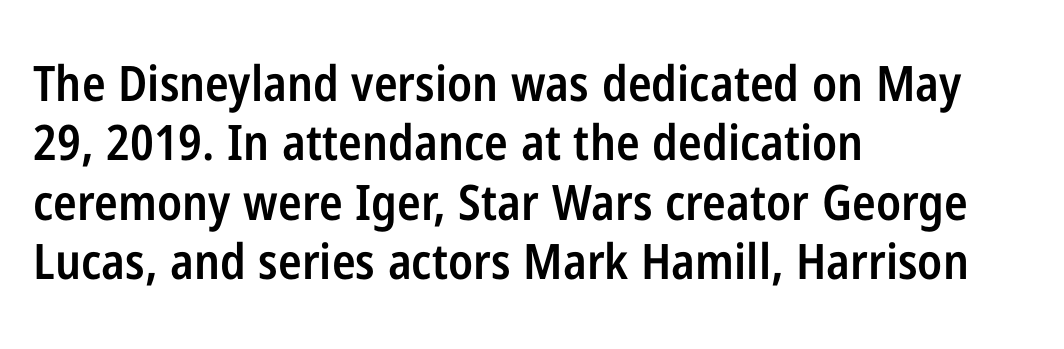
{"serif": "no", "italic": "no", "bold": "semi", "weight": "semibold", "width": "condensed", "stroke_contrast": "low", "x_height": "medium", "monospaced": "no", "underline": "no", "align": "left", "line_spacing_ratio": 1.21, "letter_spacing": "normal", "letter_spacing_em": 0.0, "glyph_px": 49}
